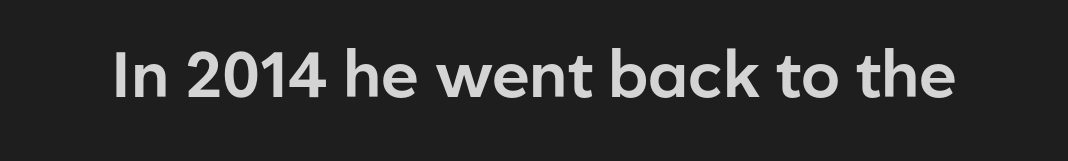
Inter-character spacing is left at the font's built-in metrics. Looks like regular typesetting: each glyph gets only the width it needs. The lettering stays uniformly vertical, giving the passage a roman look. A bare baseline throughout the passage. Observe the absence of serifs on each vertical stroke in this sample.
